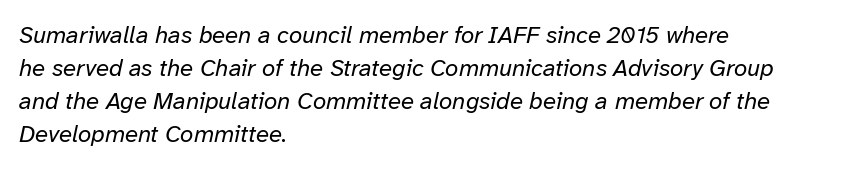
{"italic": "yes", "lean": "right", "slant_degrees": 12, "bold": "no", "underline": "no", "align": "left", "line_spacing": "normal", "line_spacing_ratio": 1.38, "letter_spacing": "normal", "letter_spacing_em": 0.0, "glyph_px": 24}
